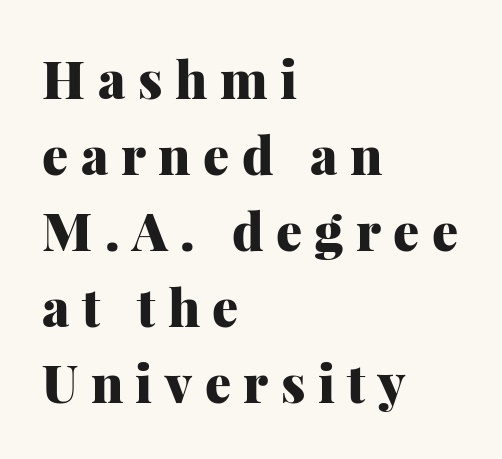
The specimen omits any rule beneath the text block's lines. As a designer I'd log this as weight 700, bold. Interline gaps are of average width in this sample. Does extra space separate the letters? Yes, quite a lot of it. Ordinary non-slanted type is in use.
